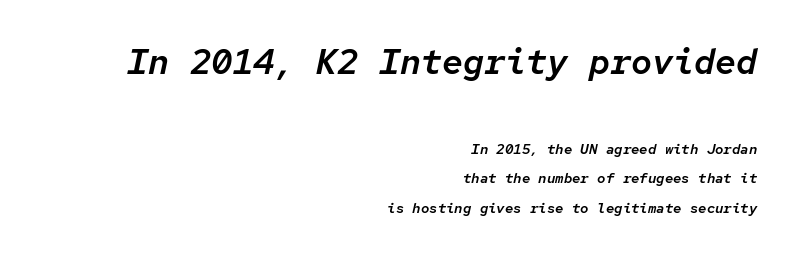
The image shows 35 px text type, italic (leaning right), monospaced; set right-aligned, loose line spacing (2.09x), normal letter spacing, not underlined; the first (top) block is 2.5x larger; low stroke contrast and a medium x-height.
